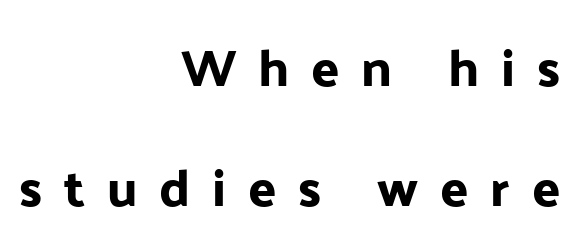
Caption: expanded tracking, letters set apart. Serifs: no, the terminals of the letterforms are clean. Think of a printed novel: that variable character pitch is what you see here. Vertical strokes here are truly vertical. Rule under the text: the space is simply empty.
